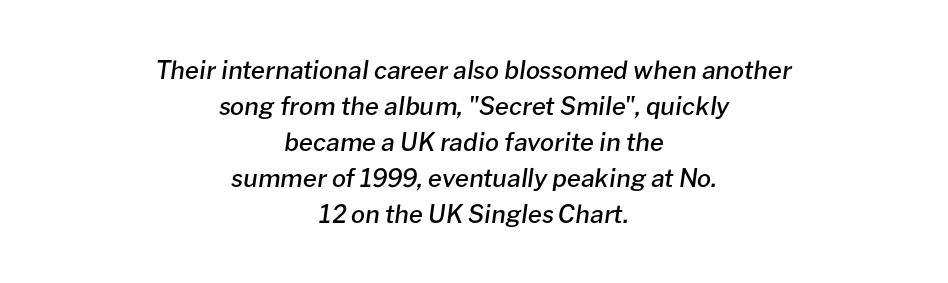
Q: Is the text bold? A: Semi-bold.
Q: Is the text italic (slanted)? A: Yes, it leans right by about 8 degrees.
Q: Is the text underlined? A: No.
Q: How is the paragraph aligned? A: Centered.
Q: Is the spacing between letters normal or unusually wide? A: Normal.
Q: Is the spacing between lines tight, normal or loose? A: Normal.
